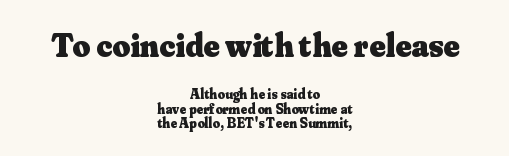
Q: Is the text bold? A: Yes.
Q: Is the text italic (slanted)? A: No, it is upright.
Q: Is the typeface a serif or a sans-serif typeface? A: Serif.
Q: Is the text underlined? A: No.
Q: How is the paragraph aligned? A: Centered.
Q: Is the spacing between letters normal or unusually wide? A: Normal.
Q: Is the spacing between lines tight, normal or loose? A: Tight.
Q: Which block of text is set in a larger size, the first (top) or the second (bottom)? A: The first (top) one.
Q: Width (condensed, normal, or wide)? A: Normal.
Q: Stroke contrast? A: Medium.
Q: x-height? A: Small.
Q: Monospaced? A: No.
